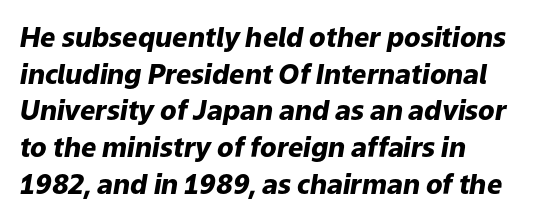
Q: Is the text bold? A: Yes.
Q: Is the text italic (slanted)? A: Yes, it leans right by about 9 degrees.
Q: Is the text underlined? A: No.
Q: How is the paragraph aligned? A: Left-aligned.
Q: Is the spacing between letters normal or unusually wide? A: Normal.
Q: Is the spacing between lines tight, normal or loose? A: Normal.
